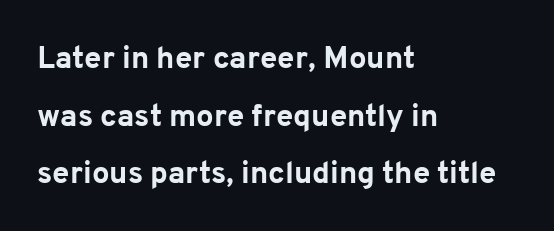
Is the block centered? No — it sits flush against the left margin. Words float on clear page, feet unadorned. A roman cut, with each character standing at attention. Heft: maximum for text — a bold.
